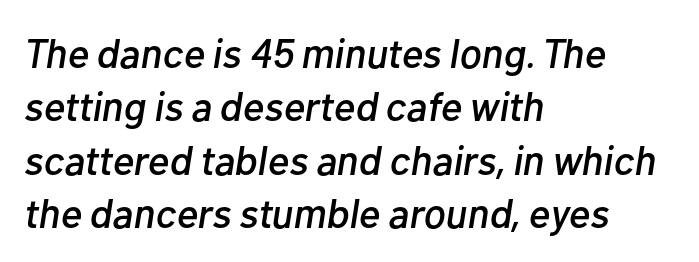
Q: Is the text italic (slanted)? A: Yes, it leans right by about 10 degrees.
Q: Is the text underlined? A: No.
Q: How is the paragraph aligned? A: Left-aligned.
Q: Is the spacing between letters normal or unusually wide? A: Normal.
Q: Is the spacing between lines tight, normal or loose? A: Normal.
Q: Width (condensed, normal, or wide)? A: Normal.
Q: Stroke contrast? A: Low.
Q: x-height? A: Medium.
Q: Monospaced? A: No.
